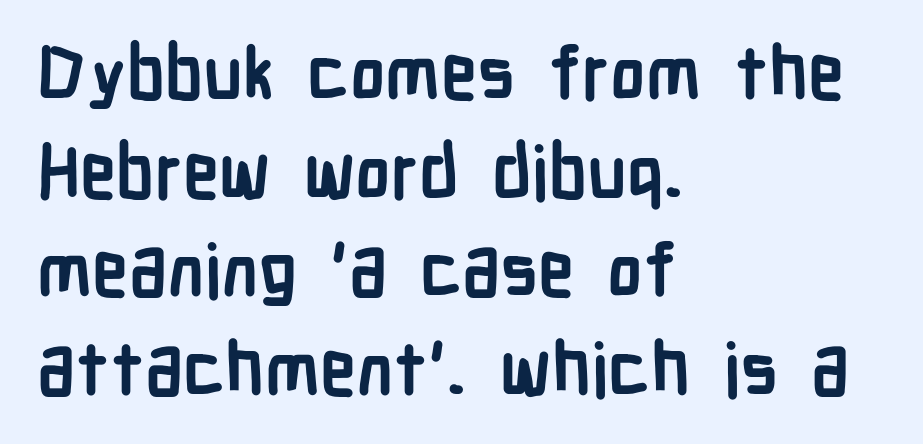
{"serif": "no", "italic": "no", "bold": "yes", "weight": "semibold", "width": "condensed", "stroke_contrast": "low", "x_height": "medium", "monospaced": "no", "underline": "no", "align": "left", "line_spacing": "normal", "line_spacing_ratio": 1.35, "letter_spacing": "normal", "letter_spacing_em": 0.0, "glyph_px": 73}
